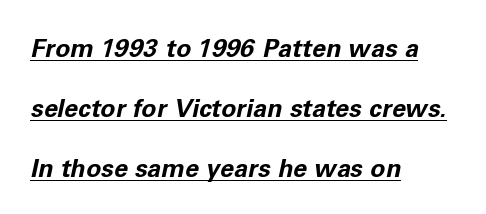
The image shows 25 px bold type, italic (leaning right); set left-aligned, loose line spacing (2.4x), normal letter spacing, underlined.
